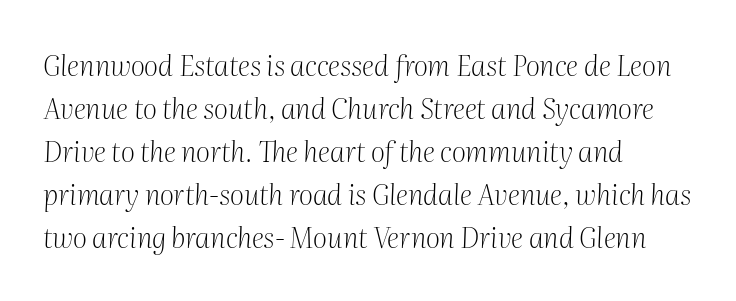
This sample keeps an unexceptional amount of space between lines. These lines keep a tight, regular rhythm from letter to letter. Typeset ragged right — the left edge is the straight one. Looks like regular typesetting: each glyph gets only the width it needs.
